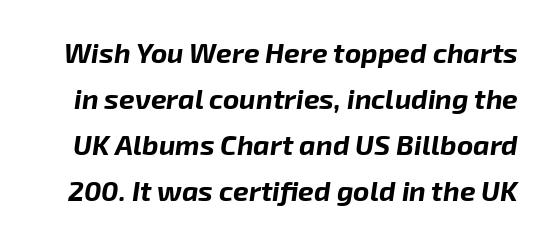
{"italic": "yes", "lean": "right", "slant_degrees": 8, "bold": "yes", "weight": "bold", "width": "normal", "stroke_contrast": "low", "x_height": "medium", "monospaced": "no", "underline": "no", "line_spacing": "normal", "line_spacing_ratio": 1.64, "letter_spacing": "normal", "letter_spacing_em": 0.0, "glyph_px": 28}
